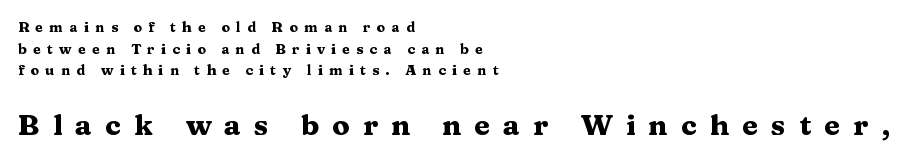
Q: Is the text bold? A: Yes.
Q: Is the text italic (slanted)? A: No, it is upright.
Q: Is the typeface a serif or a sans-serif typeface? A: Serif.
Q: Is the text underlined? A: No.
Q: How is the paragraph aligned? A: Left-aligned.
Q: Is the spacing between letters normal or unusually wide? A: Unusually wide.
Q: Is the spacing between lines tight, normal or loose? A: Normal.
Q: Which block of text is set in a larger size, the first (top) or the second (bottom)? A: The second (bottom) one.
Q: Width (condensed, normal, or wide)? A: Wide.
Q: Stroke contrast? A: Medium.
Q: x-height? A: Medium.
Q: Monospaced? A: No.
